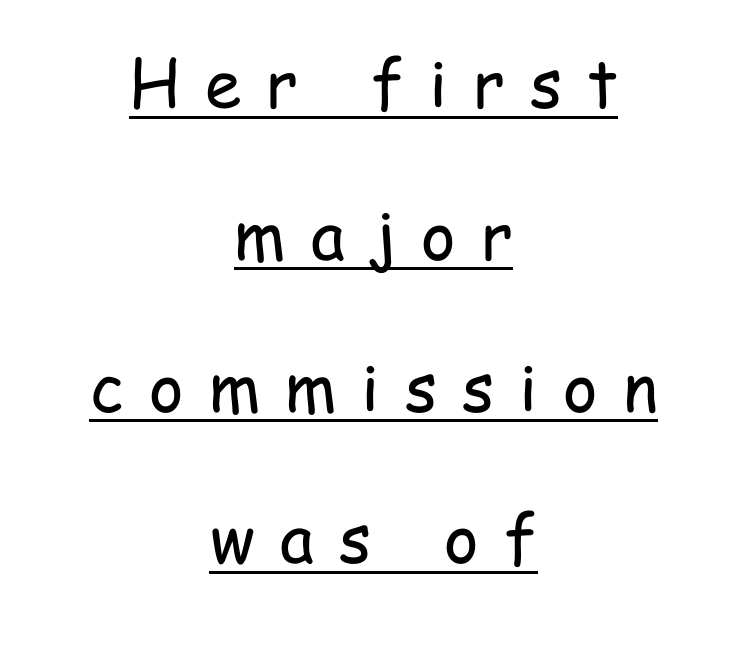
The image shows 66 px regular-weight, condensed sans-serif type, upright; set centered, loose line spacing (2.3x), unusually wide letter spacing (+0.38 em), underlined; low stroke contrast and a medium x-height.
